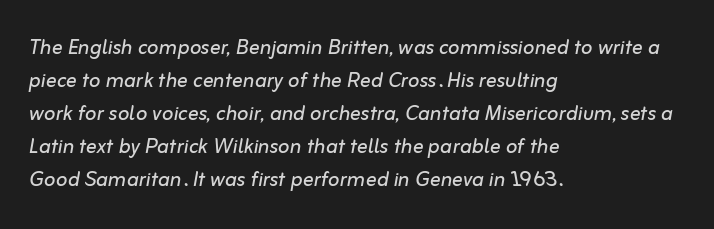
The area under the type is left untouched. Characters are canted at an angle relative to the baseline's perpendicular. The line texture is even and compact thanks to regular tracking. A classic flush-left, rag-right setting is used for this passage. Caption: face not bold, strokes unweighted.
